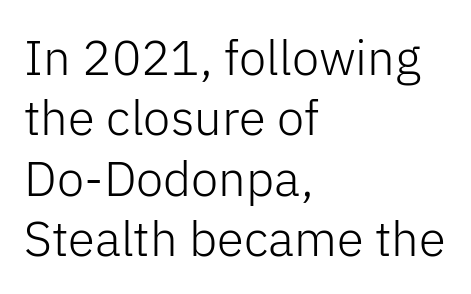
The image shows 49 px light sans-serif type, upright; set left-aligned, line spacing 1.23x, normal letter spacing, not underlined; low stroke contrast and a medium x-height.
